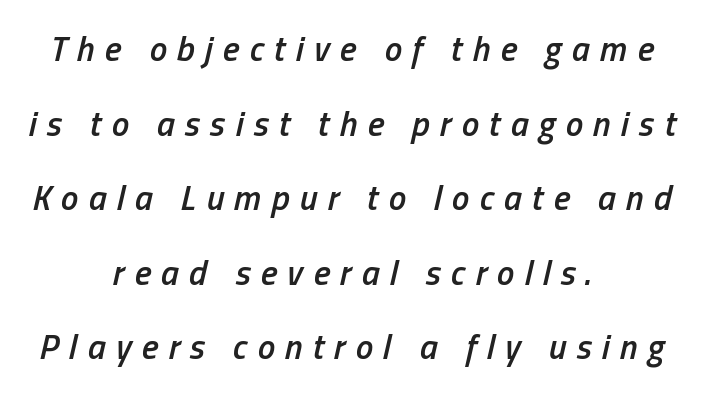
{"italic": "yes", "lean": "right", "slant_degrees": 13, "bold": "semi", "weight": "semibold", "width": "condensed", "stroke_contrast": "low", "x_height": "medium", "monospaced": "no", "underline": "no", "align": "center", "line_spacing": "loose", "line_spacing_ratio": 2.13, "letter_spacing": "wide", "letter_spacing_em": 0.29, "glyph_px": 35}
